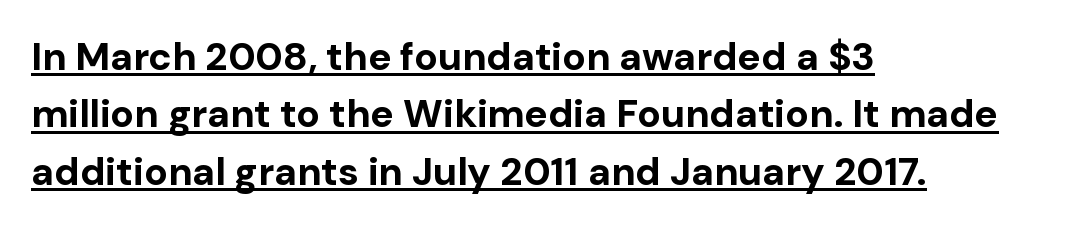
{"serif": "no", "italic": "no", "bold": "yes", "weight": "bold", "width": "normal", "stroke_contrast": "low", "x_height": "medium", "monospaced": "no", "underline": "yes", "align": "left", "line_spacing": "normal", "line_spacing_ratio": 1.47, "letter_spacing": "normal", "letter_spacing_em": 0.0, "glyph_px": 39}
